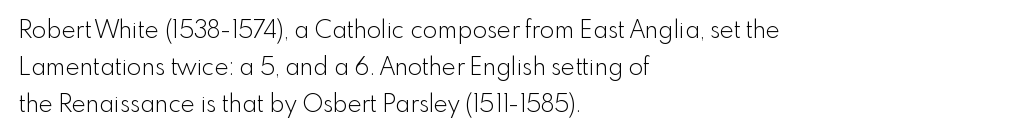
{"italic": "no", "bold": "no", "underline": "no", "align": "left", "line_spacing": "normal", "line_spacing_ratio": 1.55, "letter_spacing": "normal", "letter_spacing_em": 0.0, "glyph_px": 24}
